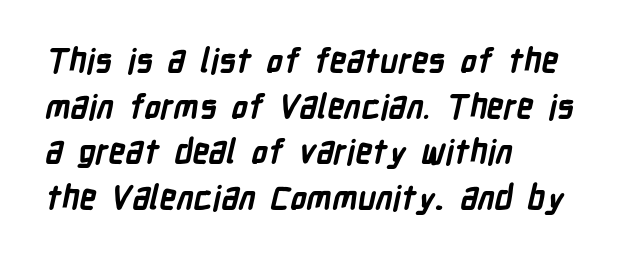
Interline gaps are of average width in this sample. The typeface chosen for these lines omits serifs. Typesetter's note: full bold, strokes at maximum text heaviness. Varying glyph widths throughout — classic text-font behaviour. Quick note: underline off.
